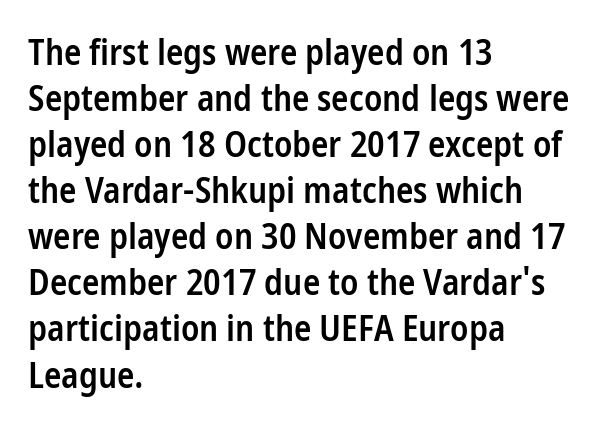
The image shows 36 px semibold, condensed sans-serif type, upright; set left-aligned, normal line spacing (1.28x), normal letter spacing, not underlined; low stroke contrast and a medium x-height.
